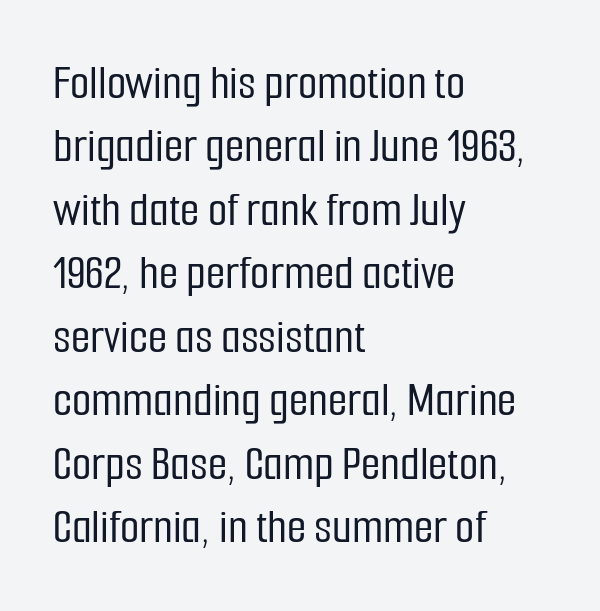
Q: Is the text italic (slanted)? A: No, it is upright.
Q: Is the typeface a serif or a sans-serif typeface? A: Sans-serif.
Q: Is the text underlined? A: No.
Q: How is the paragraph aligned? A: Left-aligned.
Q: Is the spacing between letters normal or unusually wide? A: Normal.
Q: Is the spacing between lines tight, normal or loose? A: Normal.
Q: Width (condensed, normal, or wide)? A: Condensed.
Q: Stroke contrast? A: Low.
Q: x-height? A: Medium.
Q: Monospaced? A: No.
